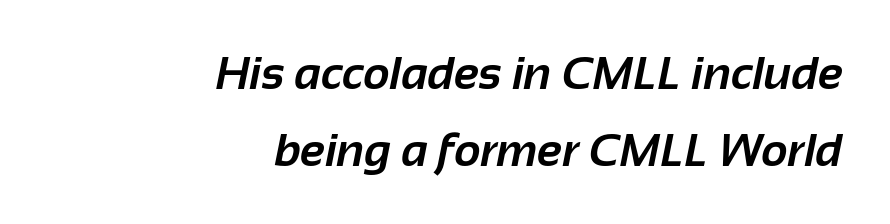
{"serif": "no", "bold": "yes", "weight": "bold", "width": "normal", "stroke_contrast": "low", "x_height": "medium", "monospaced": "no", "underline": "no", "align": "right", "line_spacing": "normal", "line_spacing_ratio": 1.68, "letter_spacing": "normal", "letter_spacing_em": 0.0, "glyph_px": 46}
